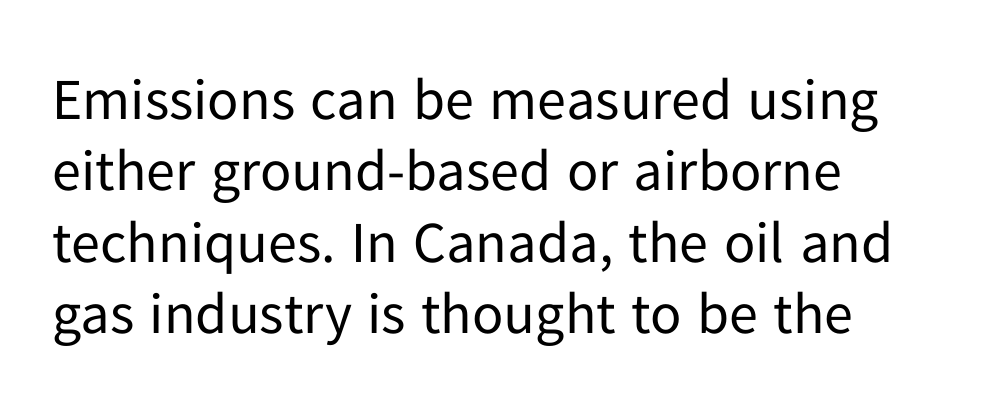
The image shows 58 px regular-weight sans-serif type, upright; set left-aligned, line spacing 1.23x, normal letter spacing, not underlined; low stroke contrast and a medium x-height.
